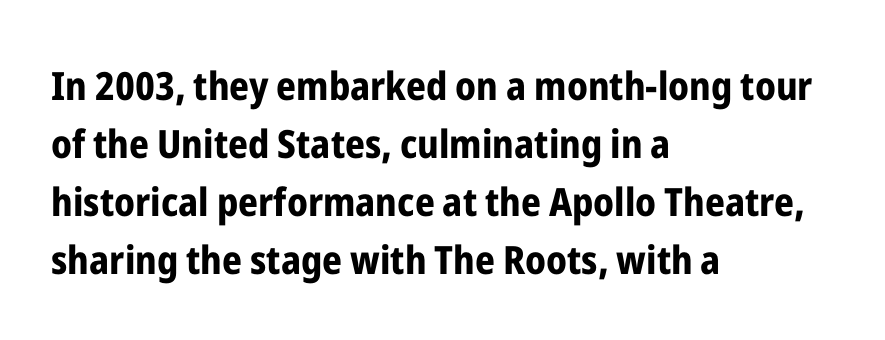
{"serif": "no", "italic": "no", "bold": "yes", "weight": "bold", "width": "condensed", "stroke_contrast": "low", "x_height": "medium", "monospaced": "no", "underline": "no", "align": "left", "line_spacing": "normal", "line_spacing_ratio": 1.49, "letter_spacing": "normal", "letter_spacing_em": 0.0, "glyph_px": 39}
